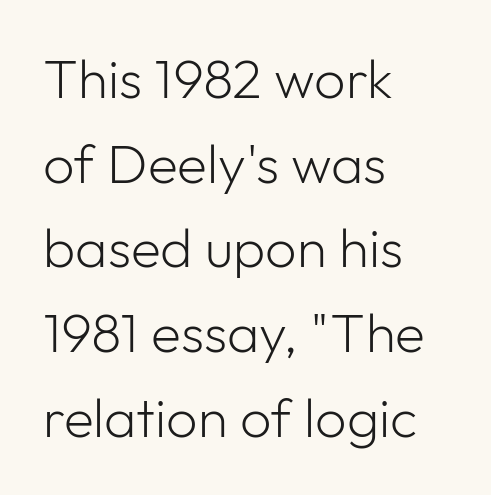
The designer went with a sans here, leaving each stem footless. Compared with typical body copy, the letter spacing here is the same. Has an underline been added? It has not. Vertically, the passage feels balanced, rows spaced as you'd expect. Ordinary non-slanted type is in use.
